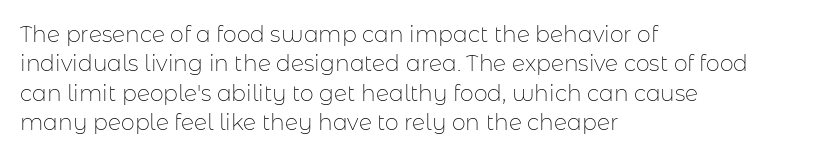
Q: Is the text bold? A: No.
Q: Is the text italic (slanted)? A: No, it is upright.
Q: Is the text underlined? A: No.
Q: How is the paragraph aligned? A: Left-aligned.
Q: Is the spacing between letters normal or unusually wide? A: Normal.
Q: Is the spacing between lines tight, normal or loose? A: Normal.
